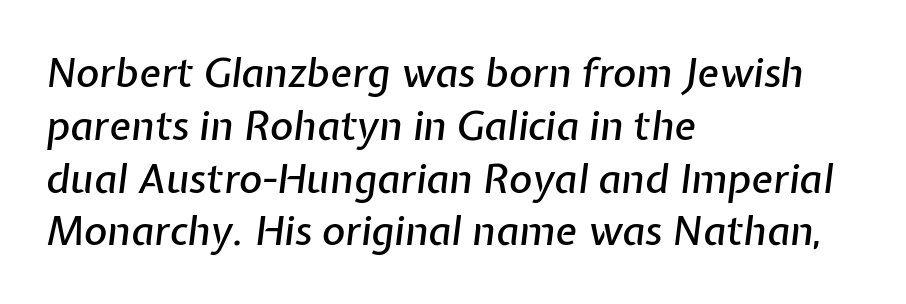
The image shows 40 px text type, italic (leaning right); set left-aligned, normal line spacing (1.32x), normal letter spacing, not underlined; low stroke contrast and a medium x-height.
